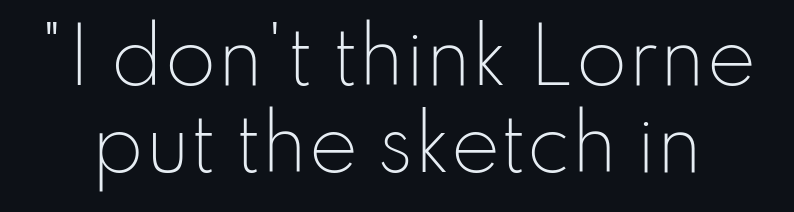
Glance below the letters and you will spot only blank space. Ink coverage per letter is moderate at most. The letters stand straight up with perfectly vertical stems. Varying glyph widths throughout — classic text-font behaviour. Glyph-to-glyph distance matches everyday printed text. A sans-serif font was chosen for this passage.
